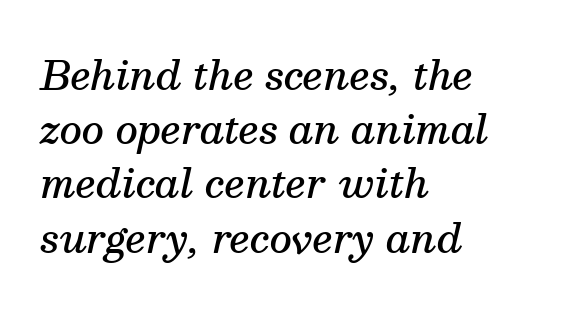
The image shows 39 px semibold serif type, italic (leaning right); set left-aligned, normal line spacing (1.39x), normal letter spacing, not underlined; medium stroke contrast and a medium x-height.
